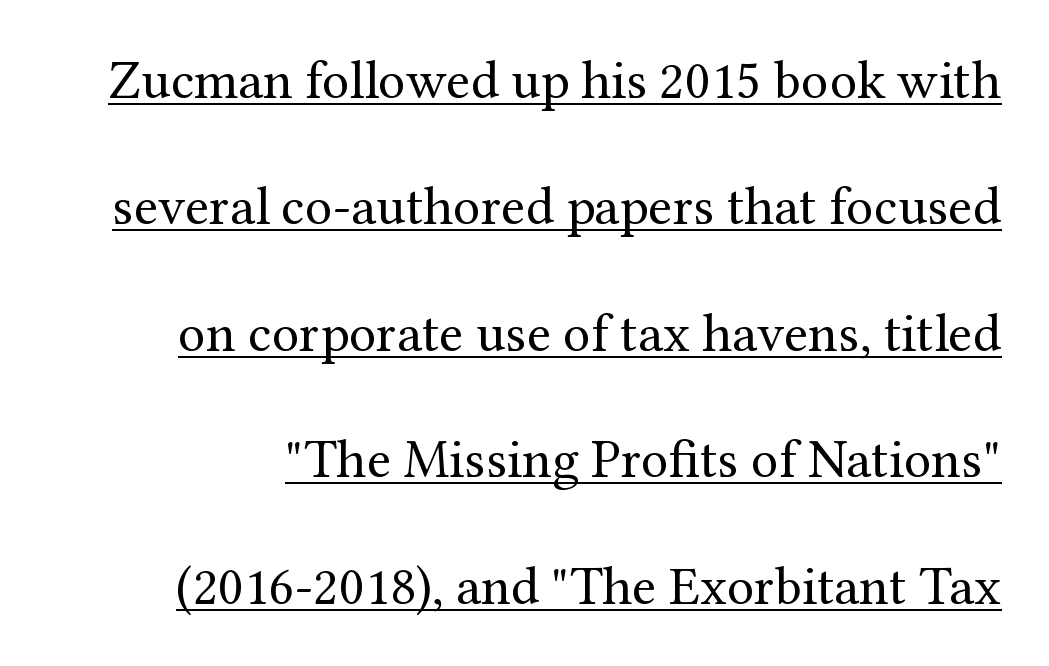
The image shows 55 px regular-weight serif type, upright; set loose line spacing (2.3x), normal letter spacing, underlined; medium stroke contrast and a medium x-height.
